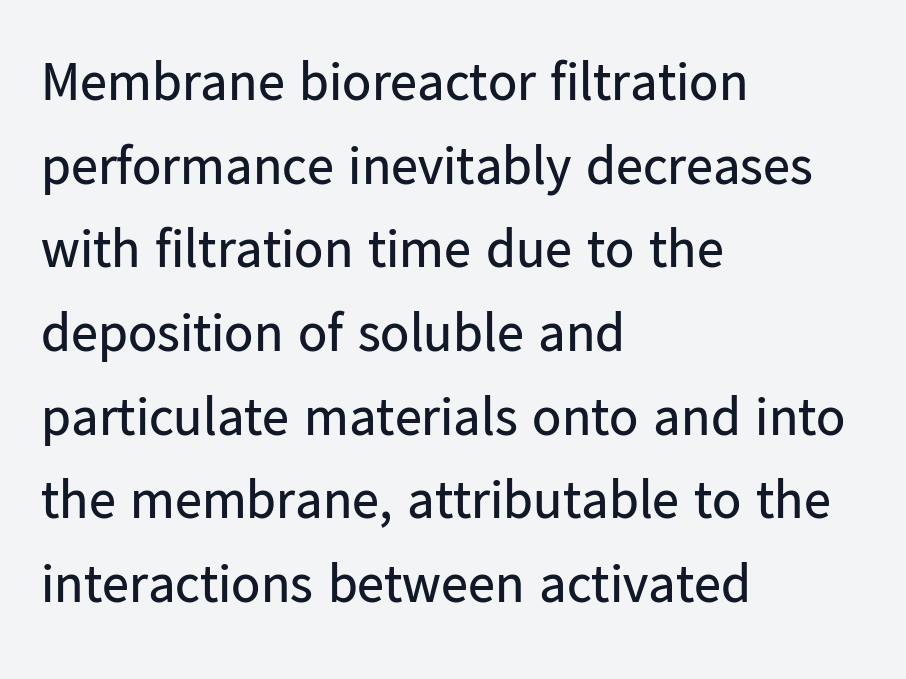
{"serif": "no", "italic": "no", "bold": "no", "weight": "regular", "width": "normal", "stroke_contrast": "low", "x_height": "medium", "monospaced": "no", "underline": "no", "align": "left", "line_spacing": "normal", "line_spacing_ratio": 1.55, "letter_spacing": "normal", "letter_spacing_em": 0.0, "glyph_px": 54}
